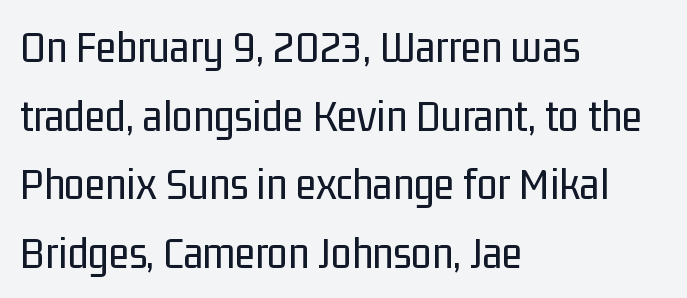
{"serif": "no", "italic": "no", "bold": "no", "weight": "regular", "width": "condensed", "stroke_contrast": "low", "x_height": "medium", "monospaced": "no", "underline": "no", "align": "left", "line_spacing": "normal", "line_spacing_ratio": 1.46, "letter_spacing": "normal", "letter_spacing_em": 0.0, "glyph_px": 47}
